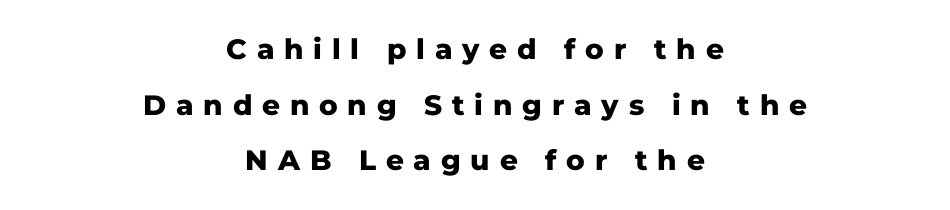
{"serif": "no", "italic": "no", "bold": "yes", "weight": "heavy", "width": "normal", "stroke_contrast": "low", "x_height": "medium", "monospaced": "no", "underline": "no", "align": "center", "line_spacing": "loose", "line_spacing_ratio": 1.99, "letter_spacing": "wide", "letter_spacing_em": 0.35, "glyph_px": 28}
